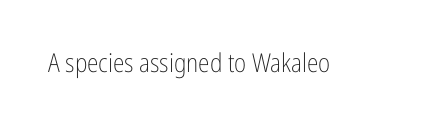
A roman cut, with each character standing at attention. Decoration check: the copy has no underline. The gaps between neighbouring characters are ordinary and unremarkable. Bold? No — there's no thickening of the strokes.
